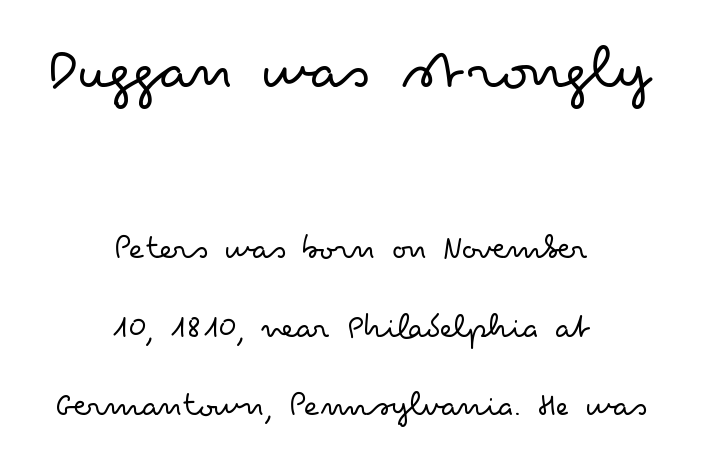
{"serif": "no", "italic": "no", "bold": "no", "weight": "light", "width": "wide", "stroke_contrast": "low", "x_height": "small", "monospaced": "no", "underline": "no", "align": "center", "line_spacing": "loose", "line_spacing_ratio": 2.24, "letter_spacing": "normal", "letter_spacing_em": 0.0, "larger_block": "first", "size_ratio": 1.77, "glyph_px": 62}
